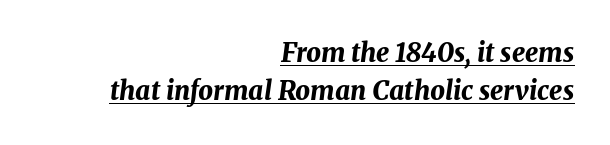
This block has exactly the height ordinary leading produces. Decoration check: the copy is underlined. You can tell it's italic because the verticals aren't actually vertical. The strokes are fattened all the way to bold. You could call the tracking neutral — neither tight nor loose. Line endings align vertically; line beginnings do not.
